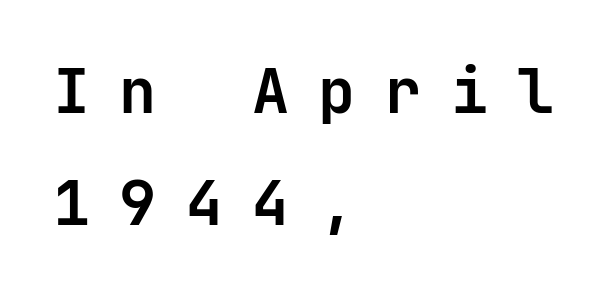
The image shows 62 px semibold sans-serif type, upright; set left-aligned, line spacing 1.8x, unusually wide letter spacing (+0.47 em), not underlined; low stroke contrast and a medium x-height.
